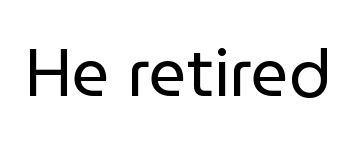
Q: Is the text bold? A: No.
Q: Is the text italic (slanted)? A: No, it is upright.
Q: Is the typeface a serif or a sans-serif typeface? A: Sans-serif.
Q: Is the text underlined? A: No.
Q: Is the spacing between letters normal or unusually wide? A: Normal.
Q: Width (condensed, normal, or wide)? A: Normal.
Q: Stroke contrast? A: Low.
Q: x-height? A: Medium.
Q: Monospaced? A: No.
